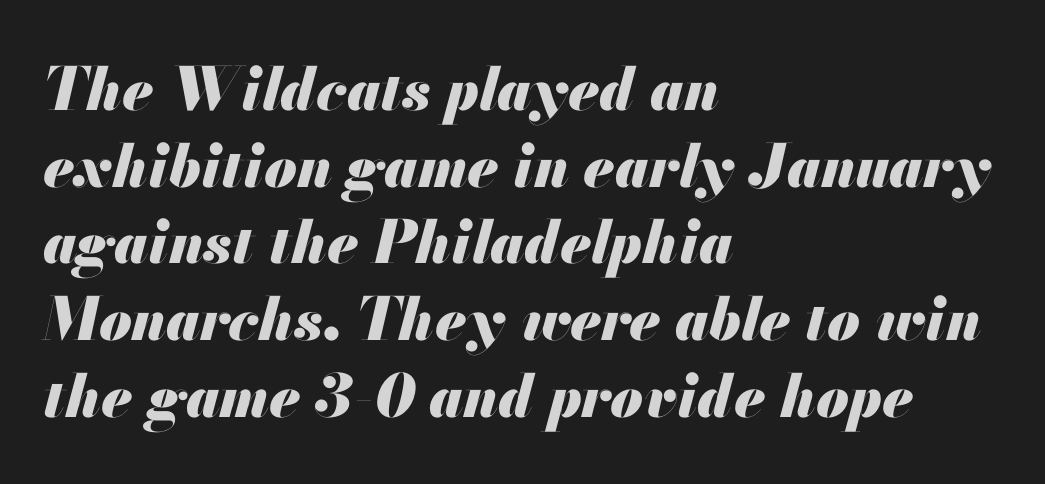
{"italic": "yes", "lean": "right", "slant_degrees": 13, "bold": "yes", "weight": "heavy", "width": "normal", "stroke_contrast": "medium", "x_height": "small", "monospaced": "no", "underline": "no", "align": "left", "line_spacing": "normal", "line_spacing_ratio": 1.3, "letter_spacing": "normal", "letter_spacing_em": 0.0, "glyph_px": 59}
